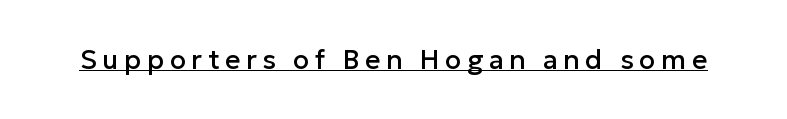
The lettering is marked with a stroke running underneath it. The rendering inserts visible extra space after every character. Posture: straight, roman, zero tilt.
